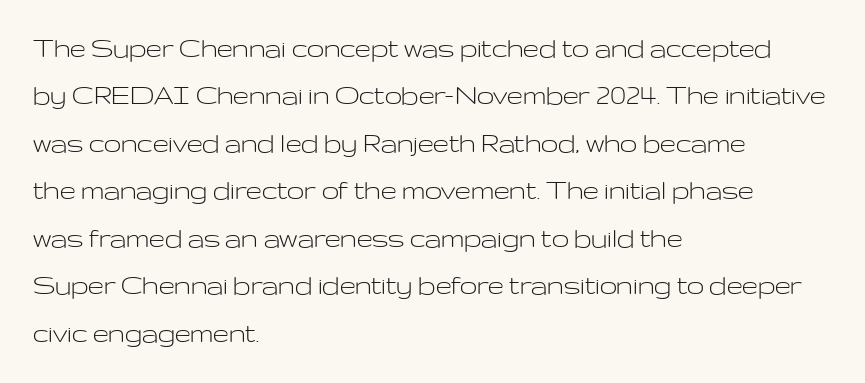
{"serif": "no", "italic": "no", "bold": "no", "weight": "light", "width": "wide", "stroke_contrast": "low", "x_height": "medium", "monospaced": "no", "underline": "no", "align": "left", "line_spacing": "normal", "line_spacing_ratio": 1.53, "letter_spacing": "normal", "letter_spacing_em": 0.0, "glyph_px": 31}
